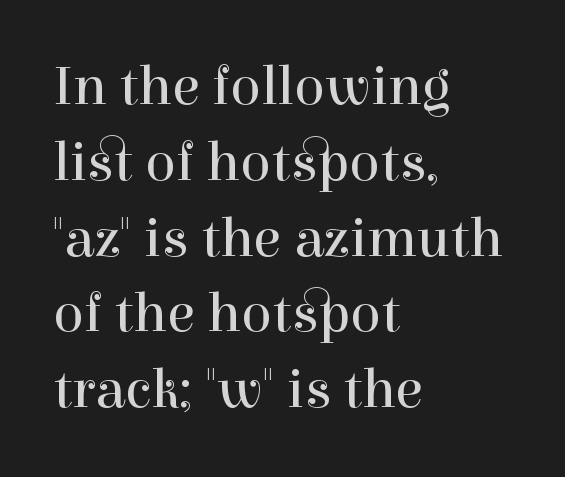
The image shows 57 px regular-weight serif type, upright; set left-aligned, normal line spacing (1.33x), normal letter spacing, not underlined; a medium x-height.
